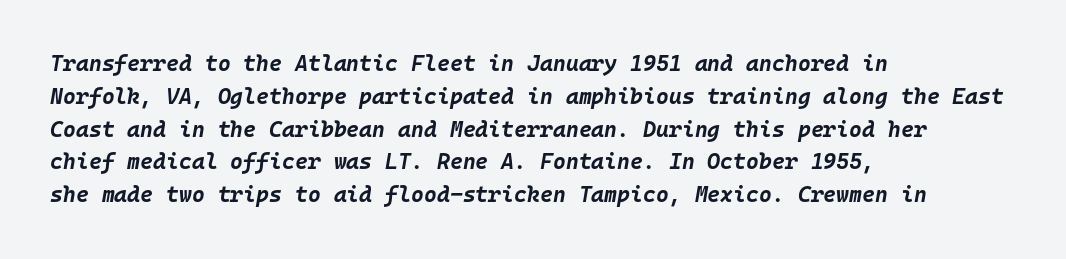
{"italic": "yes", "lean": "right", "slant_degrees": 10, "bold": "yes", "underline": "no", "align": "left", "line_spacing": "normal", "line_spacing_ratio": 1.49, "letter_spacing": "normal", "letter_spacing_em": 0.0, "glyph_px": 22}
